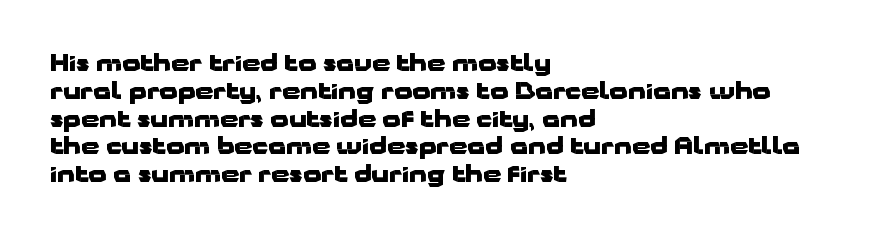
Q: Is the text bold? A: Yes.
Q: Is the text italic (slanted)? A: No, it is upright.
Q: Is the text underlined? A: No.
Q: How is the paragraph aligned? A: Left-aligned.
Q: Is the spacing between letters normal or unusually wide? A: Normal.
